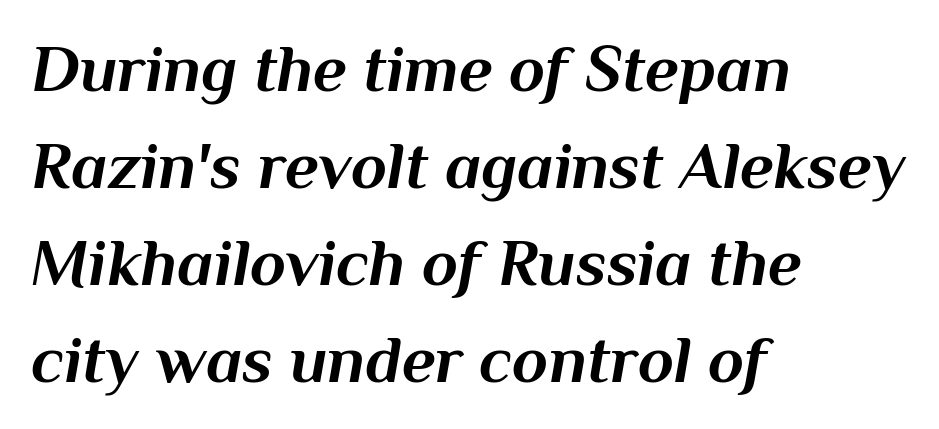
These lines are rendered in a variable-pitch font. The space between consecutive lines is moderate. Decoration check: the copy has no underline. The lettering tilts uniformly, giving the passage an italic look.
